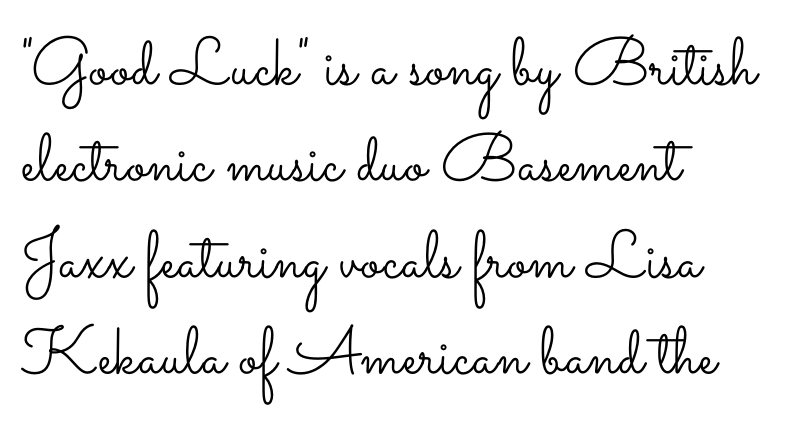
{"bold": "no", "weight": "light", "width": "wide", "stroke_contrast": "low", "x_height": "small", "monospaced": "no", "underline": "no", "align": "left", "line_spacing": "normal", "line_spacing_ratio": 1.44, "letter_spacing": "normal", "letter_spacing_em": 0.0, "glyph_px": 67}
